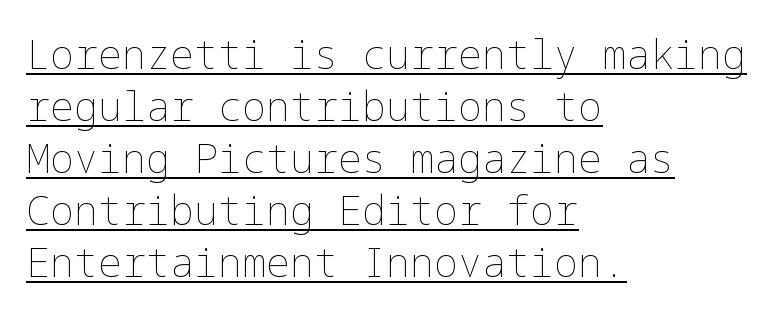
Q: Is the text bold? A: No.
Q: Is the text italic (slanted)? A: No, it is upright.
Q: Is the text underlined? A: Yes.
Q: How is the paragraph aligned? A: Left-aligned.
Q: Is the spacing between letters normal or unusually wide? A: Normal.
Q: Is the spacing between lines tight, normal or loose? A: Normal.
Q: Width (condensed, normal, or wide)? A: Normal.
Q: Stroke contrast? A: Low.
Q: x-height? A: Medium.
